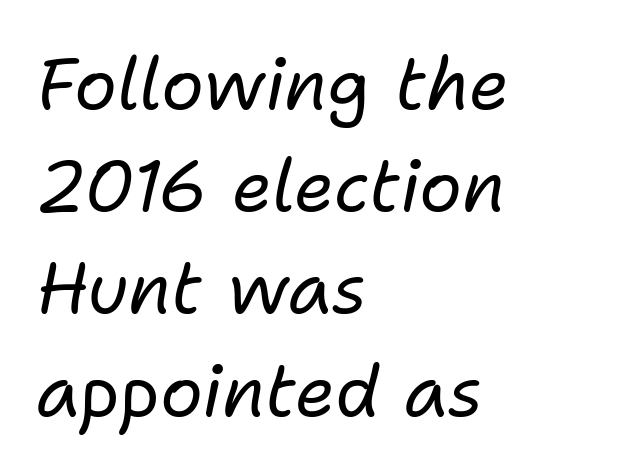
Tall strokes in this sample are angled rather than plumb. The face used here is proportionally spaced, like ordinary book or web type. Left-aligned paragraph, ragged on the right. A typesetter would call this leading conventional body-copy spacing. Default kerning and tracking; the words read as compact shapes. Underline: absent.
